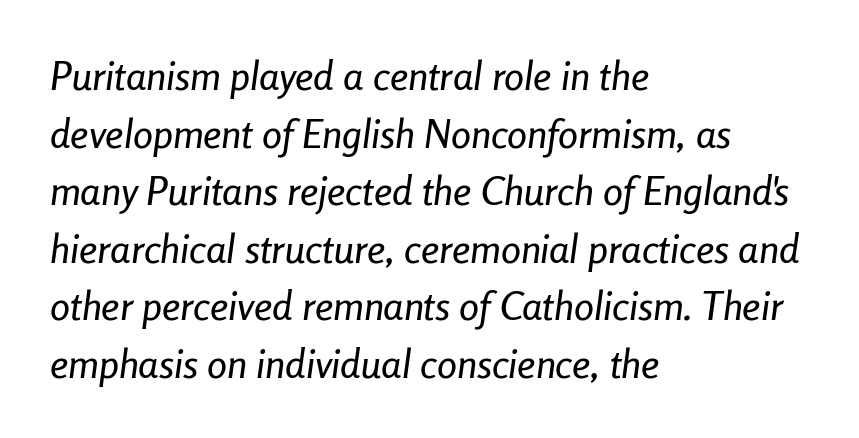
Varying glyph widths throughout — classic text-font behaviour. How are the letters spaced? Ordinarily, with no added tracking. Slanted lettering throughout. The text block is weighted toward the left margin, trailing off unevenly rightward. The glyphs are unaccompanied by any horizontal stroke below them.
